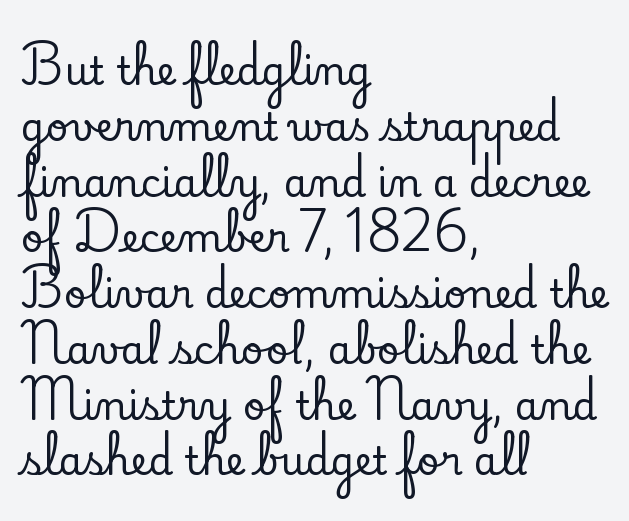
The image shows 39 px serif type, upright; set left-aligned, normal line spacing (1.43x), normal letter spacing, not underlined; low stroke contrast and a small x-height.
